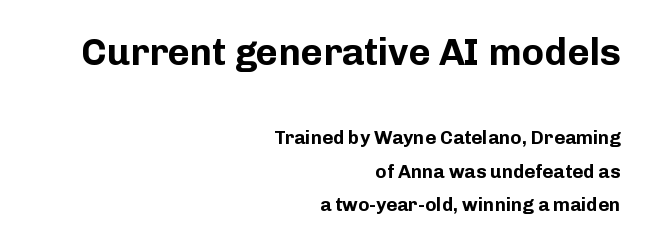
Size hierarchy here favors the leading block over the trailing one. The ragged edge is on the left, which tells us the setting is flush right. Descender tails drop into unmarked territory. Inter-character spacing is left at the font's built-in metrics. The face used here is proportionally spaced, like ordinary book or web type. As a designer I'd log this as weight 700, bold.
